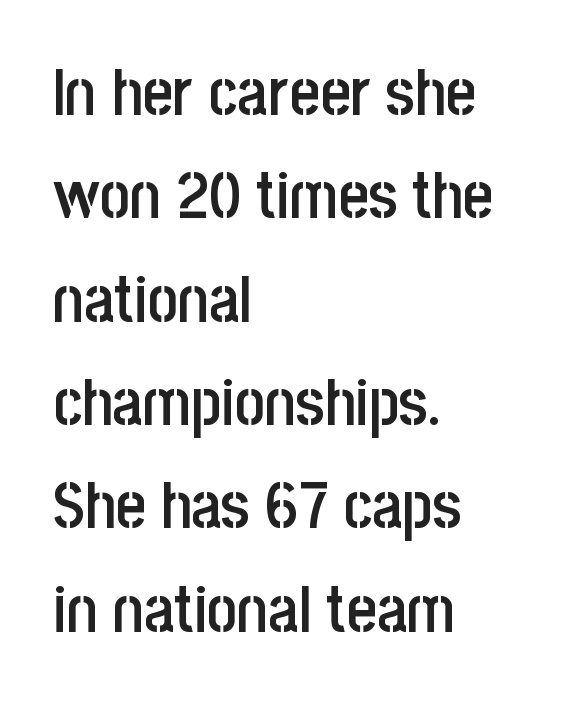
Q: Is the text bold? A: Semi-bold.
Q: Is the text italic (slanted)? A: No, it is upright.
Q: Is the typeface a serif or a sans-serif typeface? A: Sans-serif.
Q: Is the text underlined? A: No.
Q: How is the paragraph aligned? A: Left-aligned.
Q: Is the spacing between letters normal or unusually wide? A: Normal.
Q: Is the spacing between lines tight, normal or loose? A: Normal.
Q: Width (condensed, normal, or wide)? A: Condensed.
Q: Stroke contrast? A: Low.
Q: x-height? A: Large.
Q: Monospaced? A: No.
